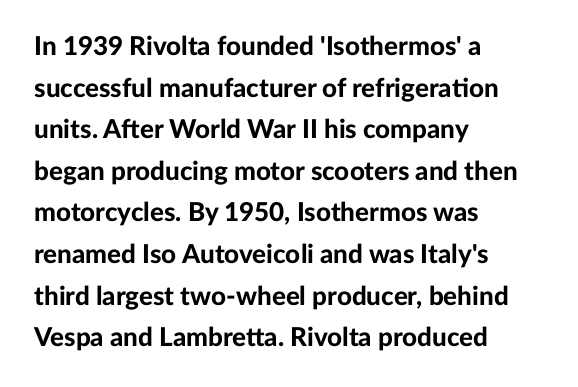
The image shows 26 px bold type, upright; set left-aligned, normal line spacing (1.6x), normal letter spacing, not underlined.
